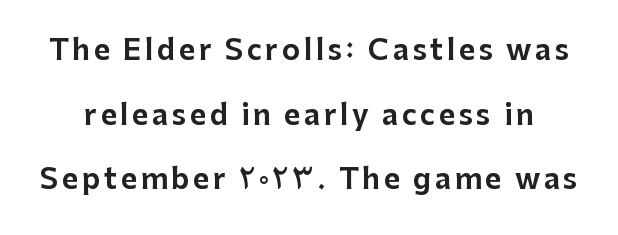
Honestly, the rows look like they've been pulled way apart. Serif or sans? Sans — the stroke terminals are bare. Characters remain perfectly vertical along every line. Looks like regular typesetting: each glyph gets only the width it needs. No word sits above an underline.
